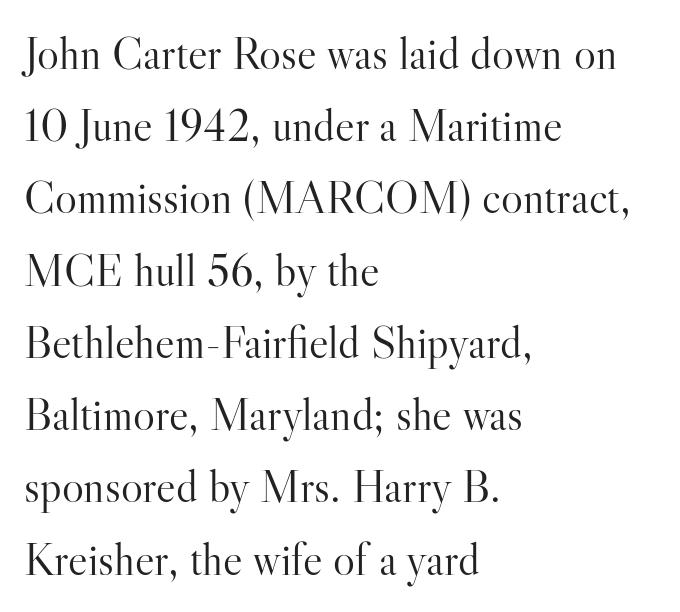
The image shows 46 px light serif type, upright; set left-aligned, normal line spacing (1.57x), normal letter spacing, not underlined; high stroke contrast and a small x-height.
